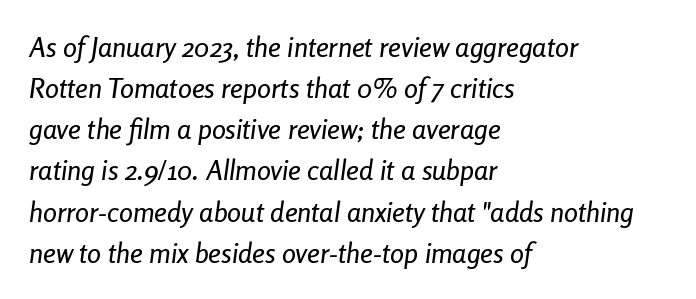
{"italic": "yes", "lean": "right", "slant_degrees": 8, "width": "condensed", "stroke_contrast": "low", "x_height": "medium", "monospaced": "no", "underline": "no", "align": "left", "line_spacing": "normal", "line_spacing_ratio": 1.47, "letter_spacing": "normal", "letter_spacing_em": 0.0, "glyph_px": 28}
